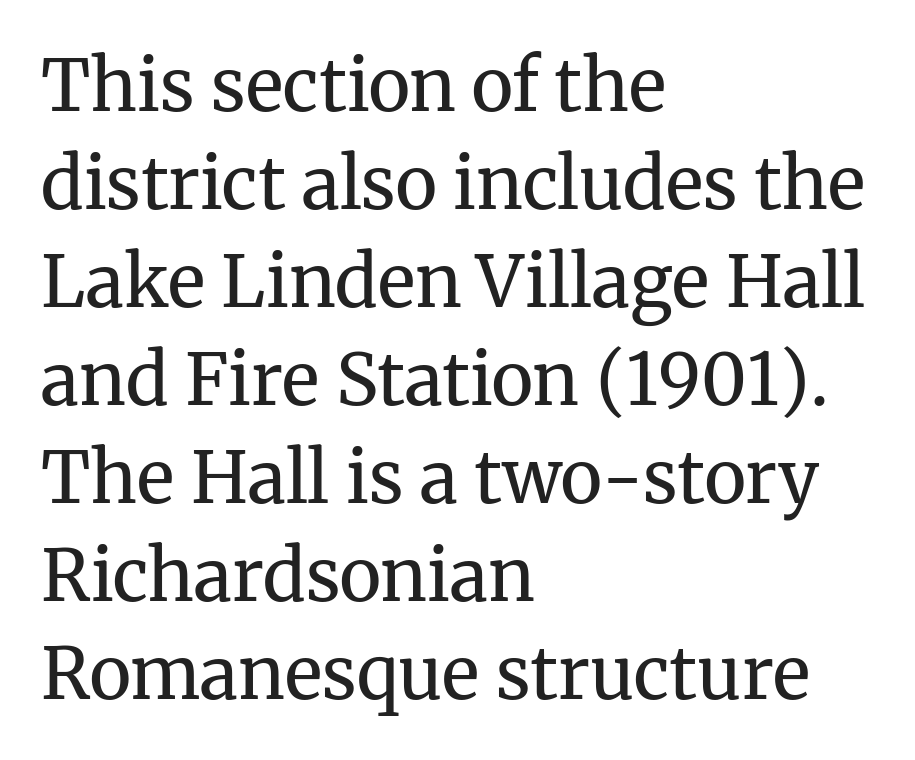
{"serif": "yes", "italic": "no", "bold": "no", "weight": "regular", "width": "normal", "stroke_contrast": "medium", "x_height": "medium", "monospaced": "no", "underline": "no", "align": "left", "line_spacing": "normal", "line_spacing_ratio": 1.38, "letter_spacing": "normal", "letter_spacing_em": 0.0, "glyph_px": 71}
